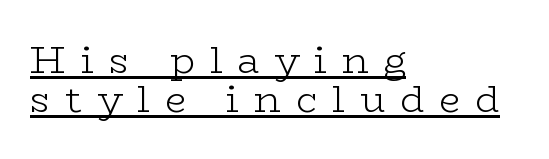
Students, observe the line beneath the letters — that is underlining. Horizontally, the lines are justified to the leading edge only. Unbolded letterforms with no extra heft. The letters are spread apart with noticeably loose tracking. Vertically, the passage feels compressed, each row crowding the next.
